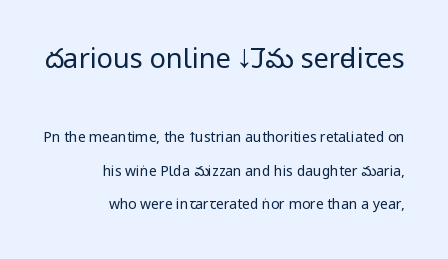
{"italic": "no", "bold": "no", "underline": "no", "align": "right", "line_spacing": "loose", "line_spacing_ratio": 2.39, "letter_spacing": "normal", "letter_spacing_em": 0.0, "larger_block": "first", "size_ratio": 1.93, "glyph_px": 27}
